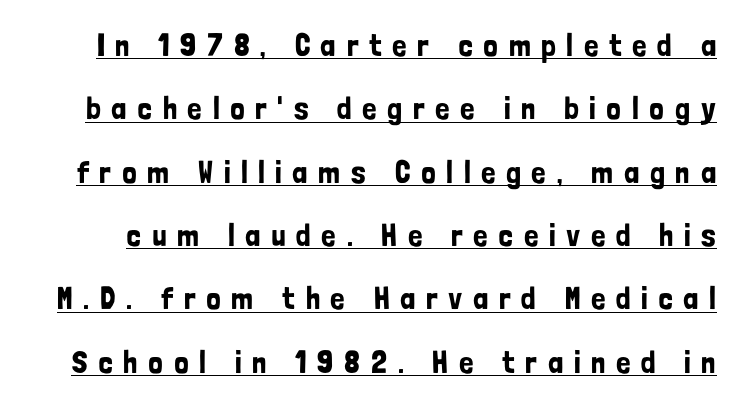
Type style note: lacks serifs. Each letter keeps its own natural width here, so spacing adapts to shape. Each new line begins a long way beneath the previous one. The tracking reads as deliberately expanded to a designer's eye.
